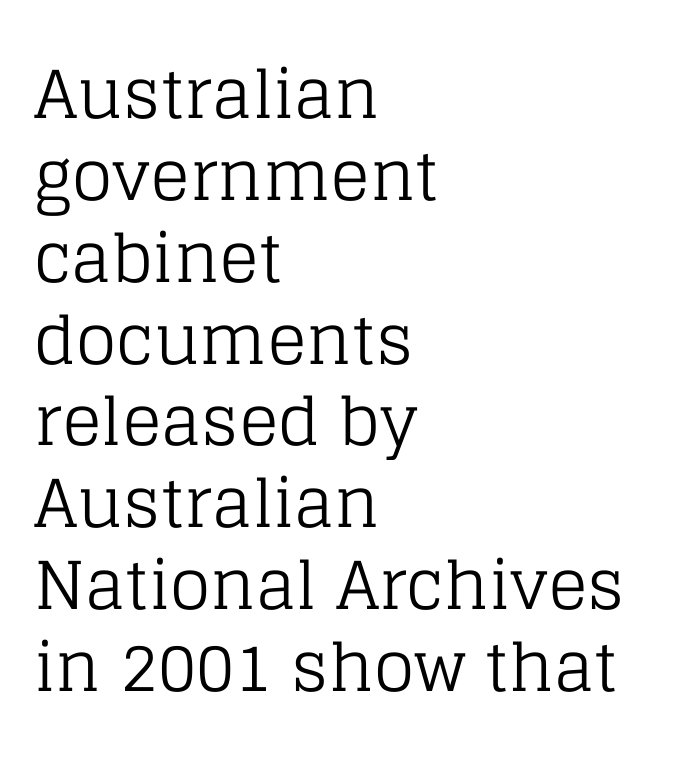
Q: Is the text bold? A: No.
Q: Is the text italic (slanted)? A: No, it is upright.
Q: Is the typeface a serif or a sans-serif typeface? A: Serif.
Q: Is the text underlined? A: No.
Q: How is the paragraph aligned? A: Left-aligned.
Q: Is the spacing between letters normal or unusually wide? A: Normal.
Q: Width (condensed, normal, or wide)? A: Normal.
Q: Stroke contrast? A: Low.
Q: x-height? A: Large.
Q: Monospaced? A: No.
